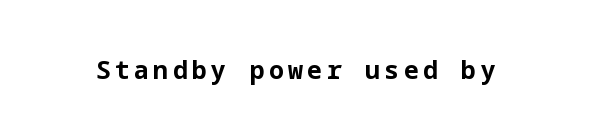
Q: Is the text bold? A: Yes.
Q: Is the text italic (slanted)? A: No, it is upright.
Q: Is the text underlined? A: No.
